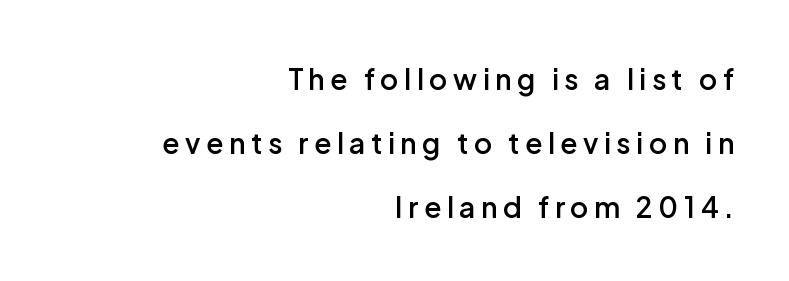
{"serif": "no", "italic": "no", "bold": "semi", "weight": "semibold", "width": "normal", "stroke_contrast": "low", "x_height": "medium", "monospaced": "no", "underline": "no", "align": "right", "line_spacing": "loose", "line_spacing_ratio": 2.28, "letter_spacing": "wide", "letter_spacing_em": 0.2, "glyph_px": 28}
